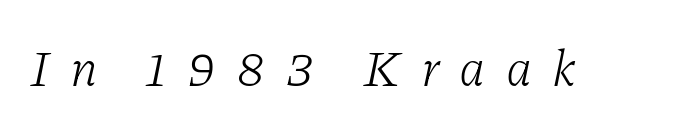
The image shows 50 px light serif type, italic (leaning right); set unusually wide letter spacing (+0.4 em), not underlined; low stroke contrast and a medium x-height.
